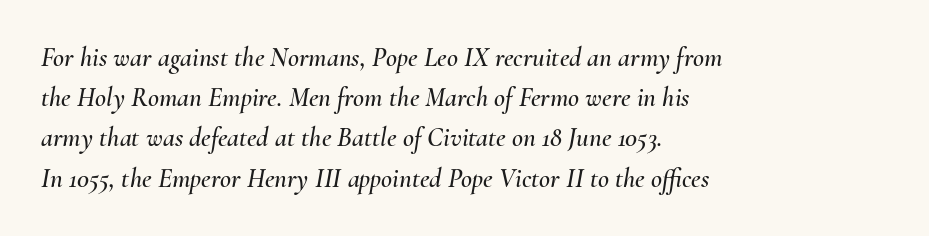
{"italic": "yes", "lean": "right", "slant_degrees": 10, "underline": "no", "align": "left", "line_spacing": "normal", "line_spacing_ratio": 1.49, "letter_spacing": "normal", "letter_spacing_em": 0.0, "glyph_px": 27}
